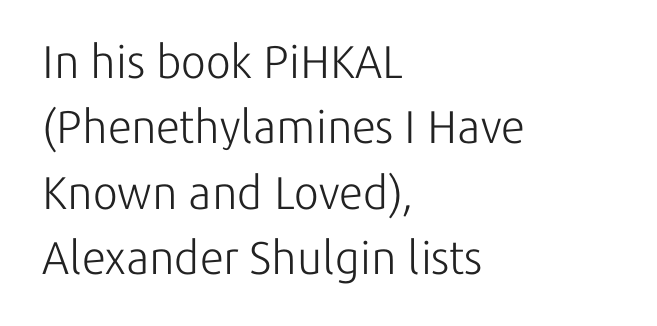
The image shows 46 px light sans-serif type, upright; set left-aligned, normal line spacing (1.42x), normal letter spacing, not underlined; low stroke contrast and a medium x-height.
